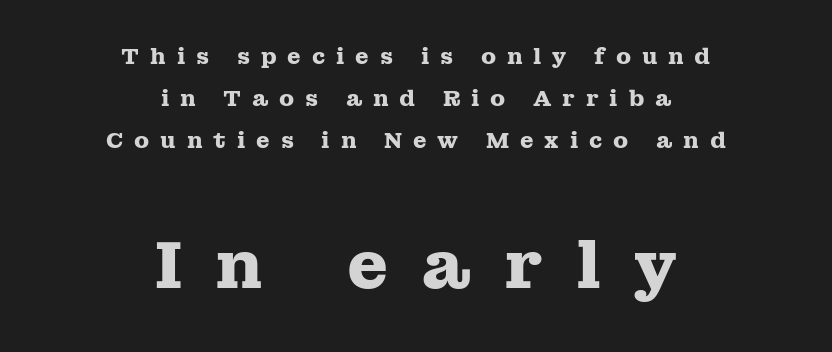
The image shows 67 px heavy, wide serif type, upright; set centered, loose line spacing (1.92x), unusually wide letter spacing (+0.49 em), not underlined; the second (bottom) block is 3.05x larger; medium stroke contrast and a medium x-height.
